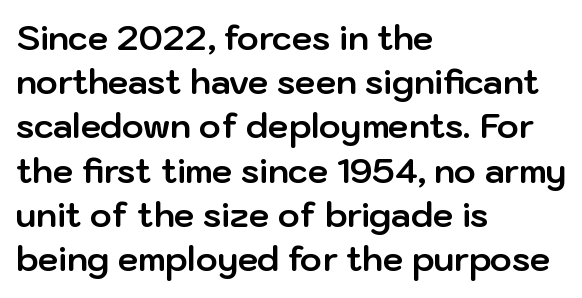
Q: Is the text bold? A: Yes.
Q: Is the text italic (slanted)? A: No, it is upright.
Q: Is the typeface a serif or a sans-serif typeface? A: Sans-serif.
Q: Is the text underlined? A: No.
Q: How is the paragraph aligned? A: Left-aligned.
Q: Is the spacing between letters normal or unusually wide? A: Normal.
Q: Is the spacing between lines tight, normal or loose? A: Normal.
Q: Width (condensed, normal, or wide)? A: Normal.
Q: Stroke contrast? A: Low.
Q: x-height? A: Medium.
Q: Monospaced? A: No.
